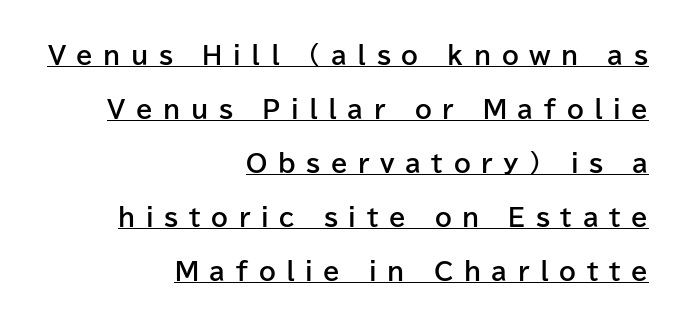
The image shows 24 px bold type, upright; set right-aligned, loose line spacing (2.25x), unusually wide letter spacing (+0.44 em), underlined.
